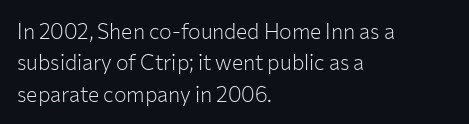
{"italic": "no", "bold": "no", "underline": "no", "align": "left", "line_spacing": "normal", "line_spacing_ratio": 1.5, "letter_spacing": "normal", "letter_spacing_em": 0.0, "glyph_px": 21}
